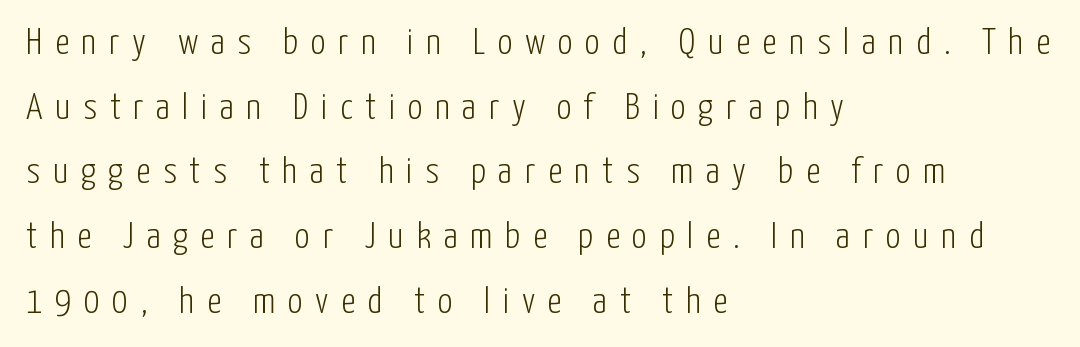
Between one letter and the next there's a generous, obvious gap. The characters display no serif detailing; their extremities are plain. Think of a printed novel: that variable character pitch is what you see here. The space directly below the letters is spotless. One-word summary of the alignment: left.
